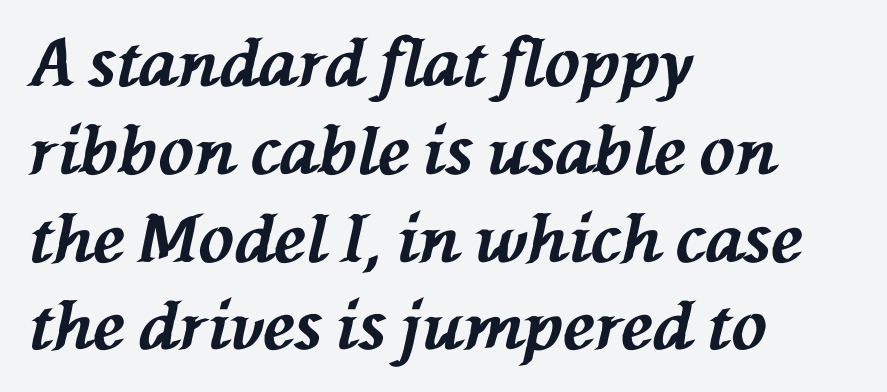
How heavy is the stroke? Heavy — this is a bold. The letters advance in unequal steps, a hallmark of proportional type. Every character sits at an angle, as italics do. A student would call this left alignment; a typographer would say flush left, rag right. Descenders hang freely into open space. The rendering keeps characters at their native spacing.
